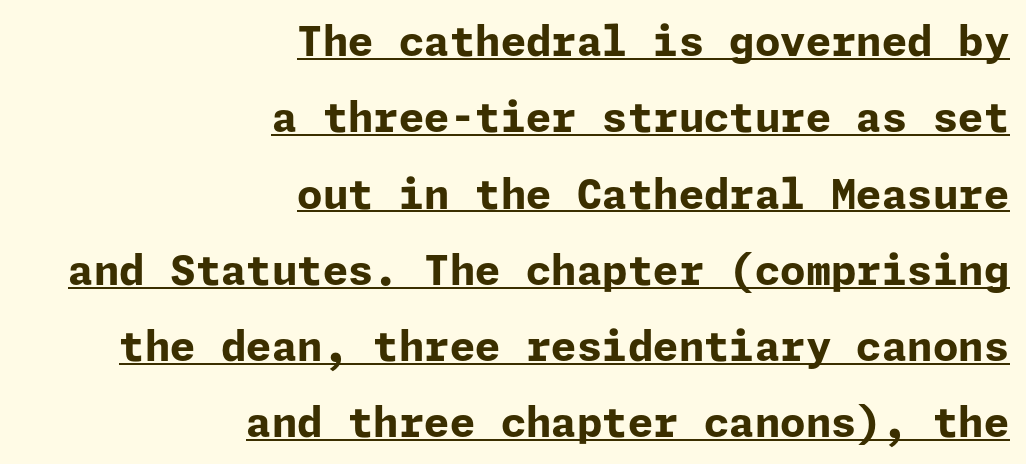
Nope, not italic — everything's standing straight. Tracking here is standard; glyphs follow each other at the usual distance. Layout note: lines flush right. Typographically, this falls in the sans-serif category.
